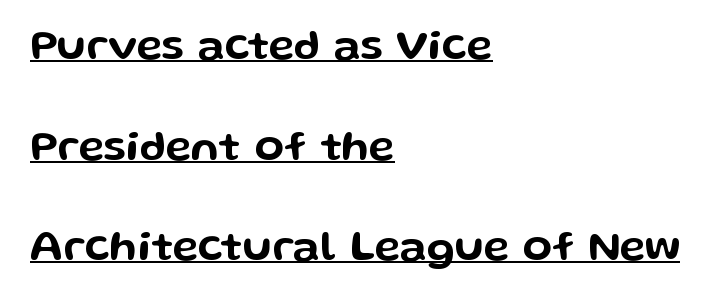
Q: Is the text italic (slanted)? A: No, it is upright.
Q: Is the typeface a serif or a sans-serif typeface? A: Sans-serif.
Q: Is the text underlined? A: Yes.
Q: How is the paragraph aligned? A: Left-aligned.
Q: Is the spacing between letters normal or unusually wide? A: Normal.
Q: Is the spacing between lines tight, normal or loose? A: Loose.
Q: Width (condensed, normal, or wide)? A: Wide.
Q: Stroke contrast? A: Low.
Q: x-height? A: Medium.
Q: Monospaced? A: No.
